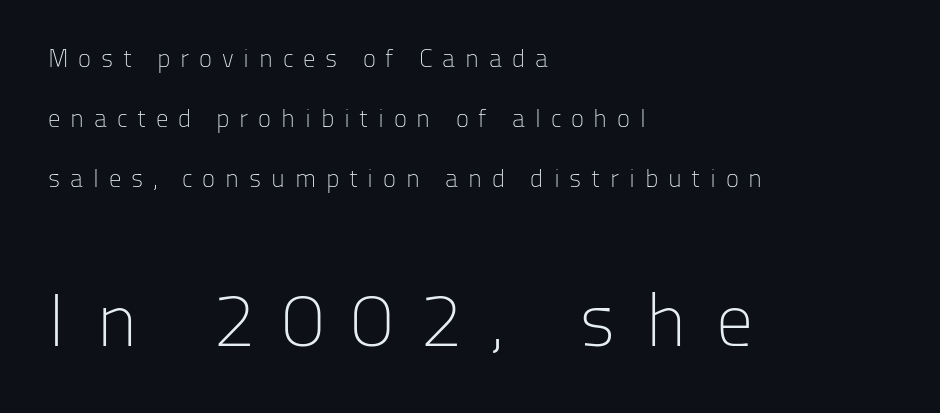
{"serif": "no", "italic": "no", "bold": "no", "weight": "light", "width": "normal", "stroke_contrast": "low", "x_height": "medium", "monospaced": "no", "underline": "no", "align": "left", "line_spacing": "loose", "line_spacing_ratio": 2.41, "letter_spacing": "wide", "letter_spacing_em": 0.39, "larger_block": "second", "size_ratio": 3.0, "glyph_px": 75}
